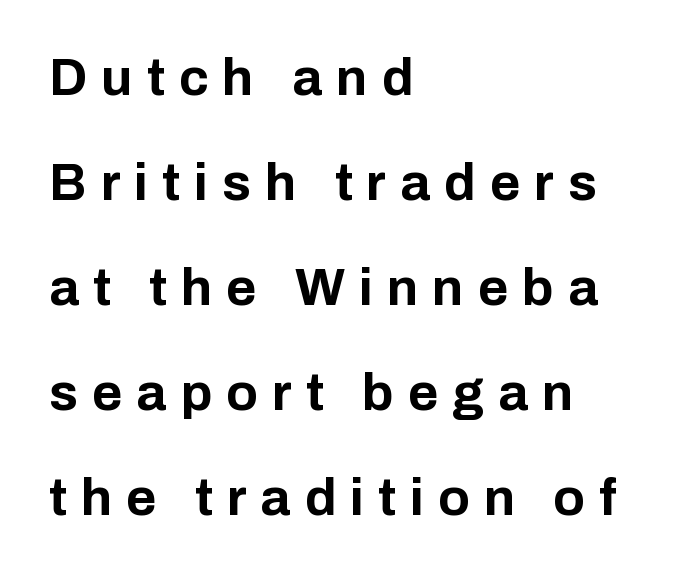
Q: Is the text bold? A: Yes.
Q: Is the text italic (slanted)? A: No, it is upright.
Q: Is the typeface a serif or a sans-serif typeface? A: Sans-serif.
Q: Is the text underlined? A: No.
Q: How is the paragraph aligned? A: Left-aligned.
Q: Is the spacing between letters normal or unusually wide? A: Unusually wide.
Q: Is the spacing between lines tight, normal or loose? A: Loose.
Q: Width (condensed, normal, or wide)? A: Normal.
Q: Stroke contrast? A: Low.
Q: x-height? A: Medium.
Q: Monospaced? A: No.
